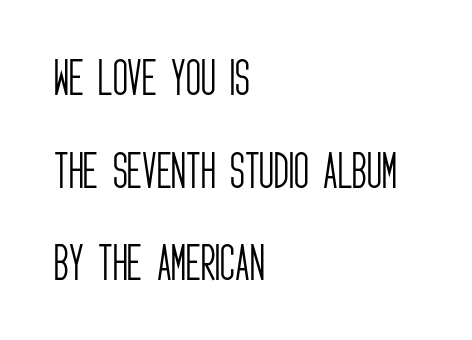
{"serif": "no", "italic": "no", "bold": "no", "weight": "light", "width": "condensed", "stroke_contrast": "low", "x_height": "large", "monospaced": "no", "underline": "no", "align": "left", "line_spacing": "loose", "line_spacing_ratio": 2.26, "letter_spacing": "normal", "letter_spacing_em": 0.0, "glyph_px": 41}
